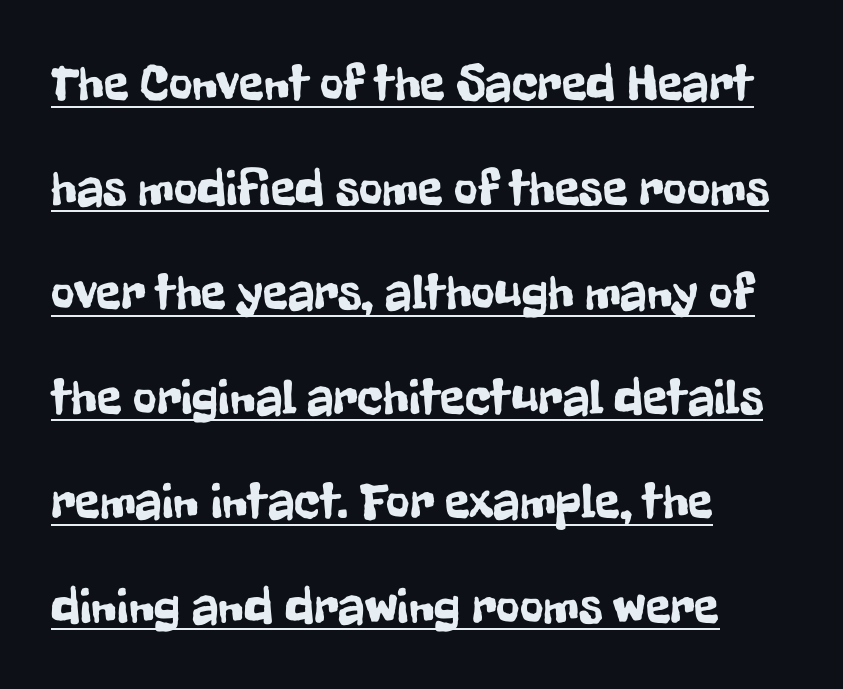
The image shows 51 px condensed sans-serif type, upright; set left-aligned, loose line spacing (2.05x), normal letter spacing, underlined; low stroke contrast and a medium x-height.
